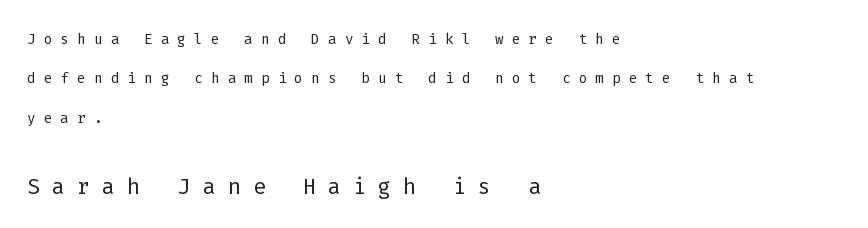
Q: Is the text bold? A: No.
Q: Is the text italic (slanted)? A: No, it is upright.
Q: Is the typeface a serif or a sans-serif typeface? A: Sans-serif.
Q: Is the text underlined? A: No.
Q: How is the paragraph aligned? A: Left-aligned.
Q: Is the spacing between letters normal or unusually wide? A: Unusually wide.
Q: Is the spacing between lines tight, normal or loose? A: Loose.
Q: Which block of text is set in a larger size, the first (top) or the second (bottom)? A: The second (bottom) one.
Q: Width (condensed, normal, or wide)? A: Normal.
Q: Stroke contrast? A: Low.
Q: x-height? A: Medium.
Q: Monospaced? A: Yes.
